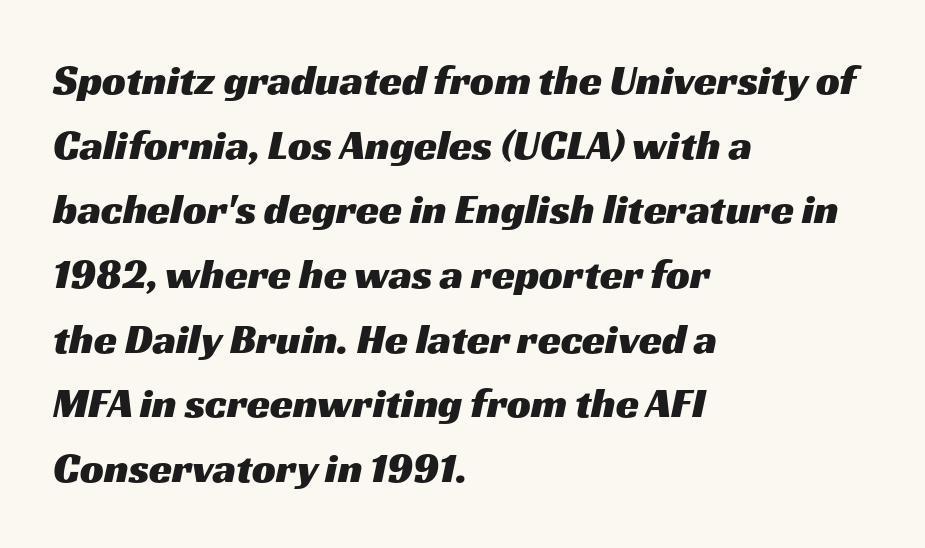
Q: Is the typeface a serif or a sans-serif typeface? A: Sans-serif.
Q: Is the text underlined? A: No.
Q: How is the paragraph aligned? A: Left-aligned.
Q: Is the spacing between letters normal or unusually wide? A: Normal.
Q: Is the spacing between lines tight, normal or loose? A: Normal.
Q: Width (condensed, normal, or wide)? A: Wide.
Q: Stroke contrast? A: Medium.
Q: x-height? A: Medium.
Q: Monospaced? A: No.
